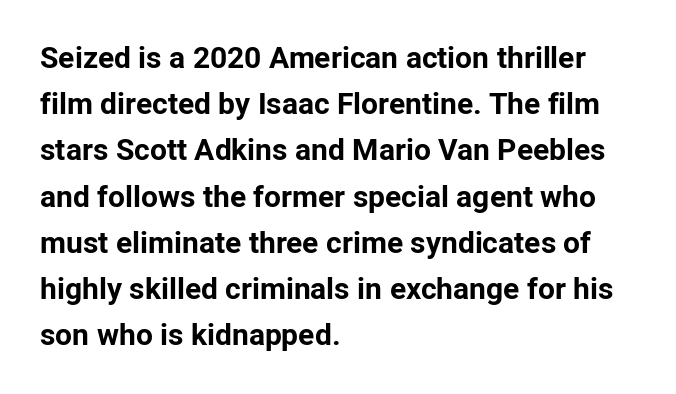
Q: Is the text bold? A: Yes.
Q: Is the text italic (slanted)? A: No, it is upright.
Q: Is the typeface a serif or a sans-serif typeface? A: Sans-serif.
Q: Is the text underlined? A: No.
Q: How is the paragraph aligned? A: Left-aligned.
Q: Is the spacing between letters normal or unusually wide? A: Normal.
Q: Is the spacing between lines tight, normal or loose? A: Normal.
Q: Width (condensed, normal, or wide)? A: Normal.
Q: Stroke contrast? A: Low.
Q: x-height? A: Medium.
Q: Monospaced? A: No.
